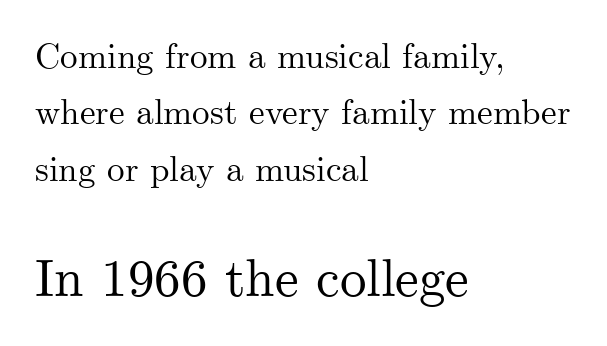
{"serif": "yes", "italic": "no", "width": "normal", "stroke_contrast": "medium", "x_height": "small", "monospaced": "no", "underline": "no", "align": "left", "line_spacing": "normal", "line_spacing_ratio": 1.61, "letter_spacing": "normal", "letter_spacing_em": 0.0, "larger_block": "second", "size_ratio": 1.51, "glyph_px": 53}
